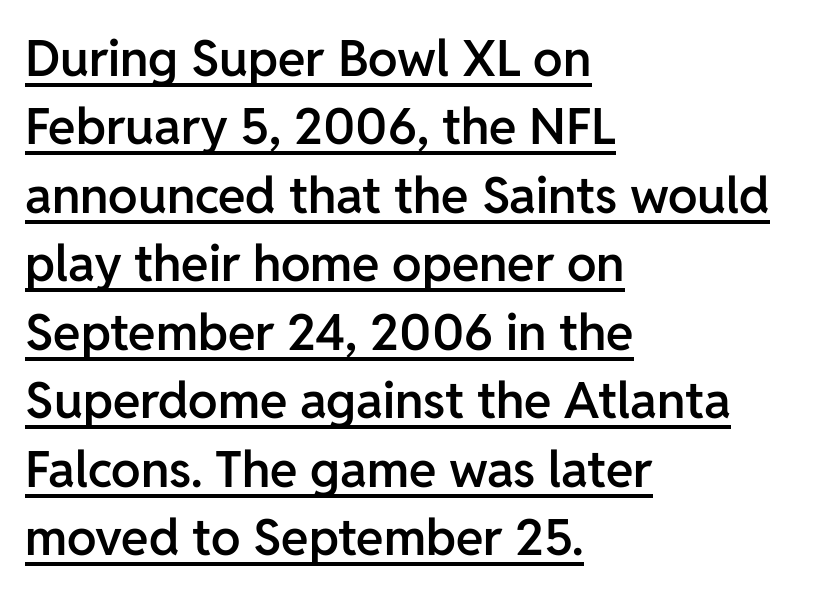
{"serif": "no", "italic": "no", "bold": "semi", "weight": "semibold", "width": "normal", "stroke_contrast": "low", "x_height": "medium", "monospaced": "no", "underline": "yes", "align": "left", "line_spacing": "normal", "line_spacing_ratio": 1.37, "letter_spacing": "normal", "letter_spacing_em": 0.0, "glyph_px": 50}
